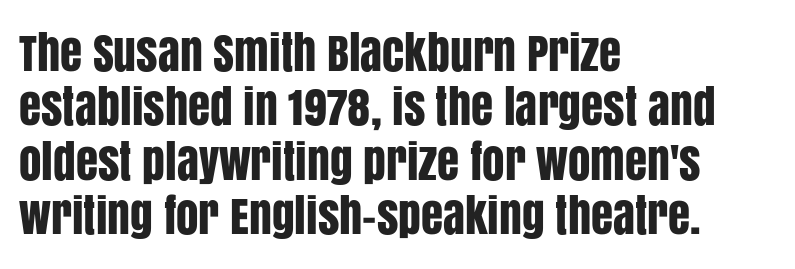
Honestly, the letter spacing is just normal — you wouldn't notice it. You could not count columns in this text — the font is proportionally spaced. The strip under each line holds only bare page. The typesetter chose a ragged-right arrangement here. The typeface chosen for these lines omits serifs.
